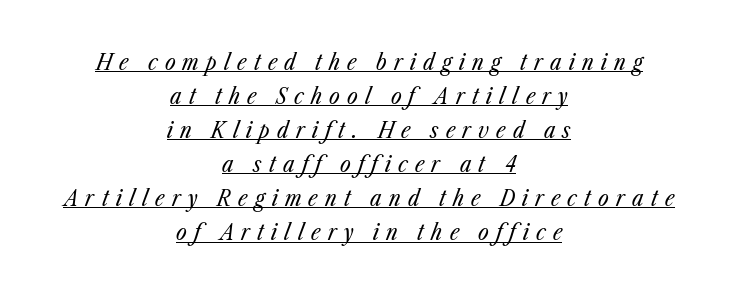
Q: Is the text bold? A: No.
Q: Is the text italic (slanted)? A: Yes, it leans right by about 23 degrees.
Q: Is the text underlined? A: Yes.
Q: How is the paragraph aligned? A: Centered.
Q: Is the spacing between letters normal or unusually wide? A: Unusually wide.
Q: Is the spacing between lines tight, normal or loose? A: Normal.
